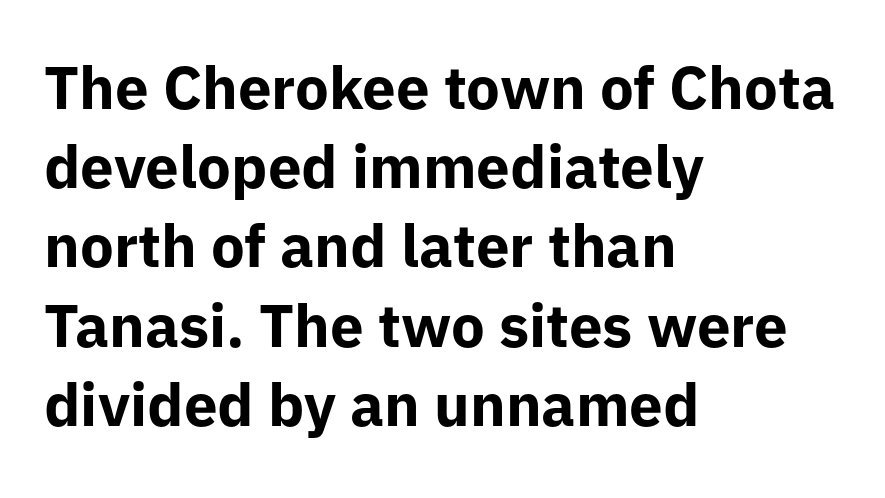
Is there any slant? The stems are plumb. Glyph-to-glyph distance matches everyday printed text. Here the designer chose a conventional face with non-uniform glyph widths. Regular leading.
